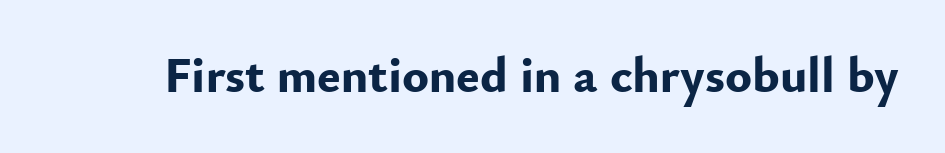
{"serif": "no", "italic": "no", "bold": "yes", "weight": "bold", "width": "normal", "stroke_contrast": "low", "x_height": "small", "monospaced": "no", "underline": "no", "letter_spacing": "normal", "letter_spacing_em": 0.0, "glyph_px": 50}
